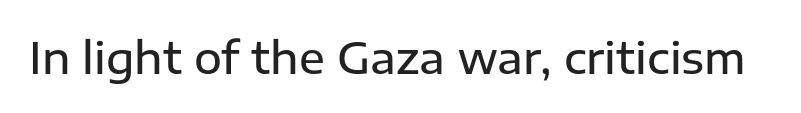
Q: Is the text bold? A: Semi-bold.
Q: Is the text italic (slanted)? A: No, it is upright.
Q: Is the typeface a serif or a sans-serif typeface? A: Sans-serif.
Q: Is the text underlined? A: No.
Q: Is the spacing between letters normal or unusually wide? A: Normal.
Q: Width (condensed, normal, or wide)? A: Normal.
Q: Stroke contrast? A: Low.
Q: x-height? A: Medium.
Q: Monospaced? A: No.
